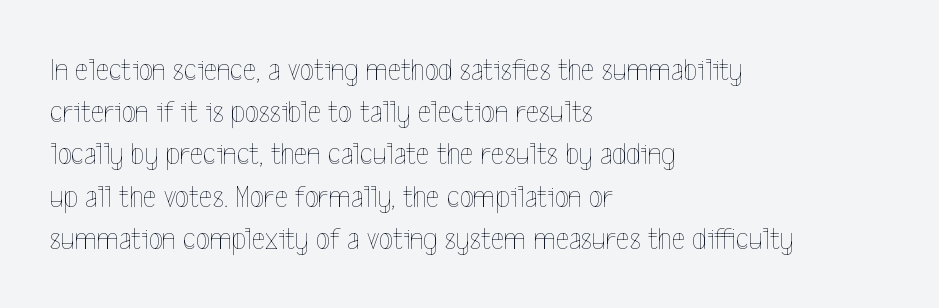
A student would call this left alignment; a typographer would say flush left, rag right. Compared with a typical body face, this is equally light or lighter still. This sample has the flowing, uneven cadence of proportional lettering. Lines of text with bare space underneath. This sample uses plain, unmodified letter spacing. Nope, not italic — everything's standing straight.
